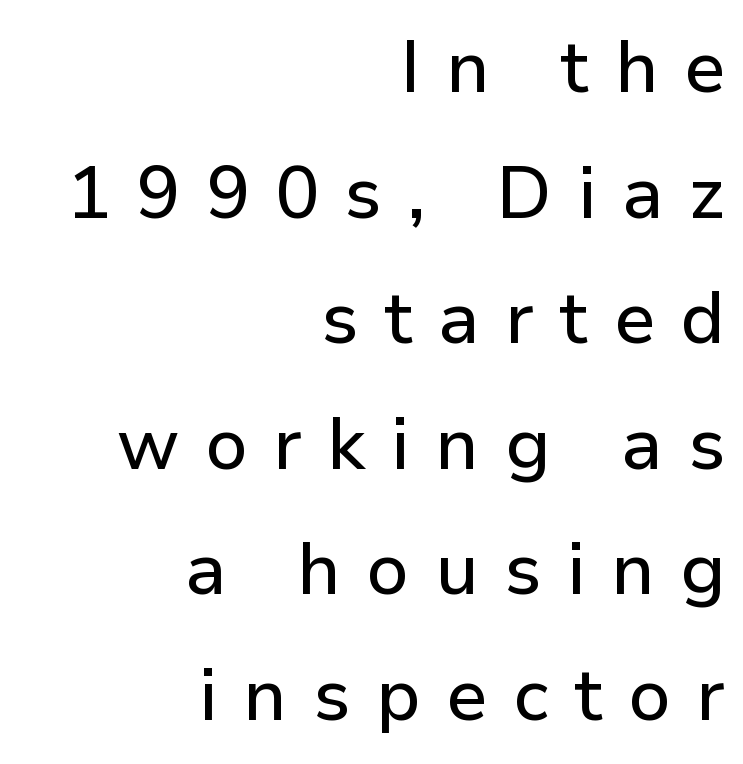
Q: Is the text italic (slanted)? A: No, it is upright.
Q: Is the typeface a serif or a sans-serif typeface? A: Sans-serif.
Q: Is the text underlined? A: No.
Q: How is the paragraph aligned? A: Right-aligned.
Q: Is the spacing between letters normal or unusually wide? A: Unusually wide.
Q: Width (condensed, normal, or wide)? A: Normal.
Q: Stroke contrast? A: Low.
Q: x-height? A: Medium.
Q: Monospaced? A: No.
